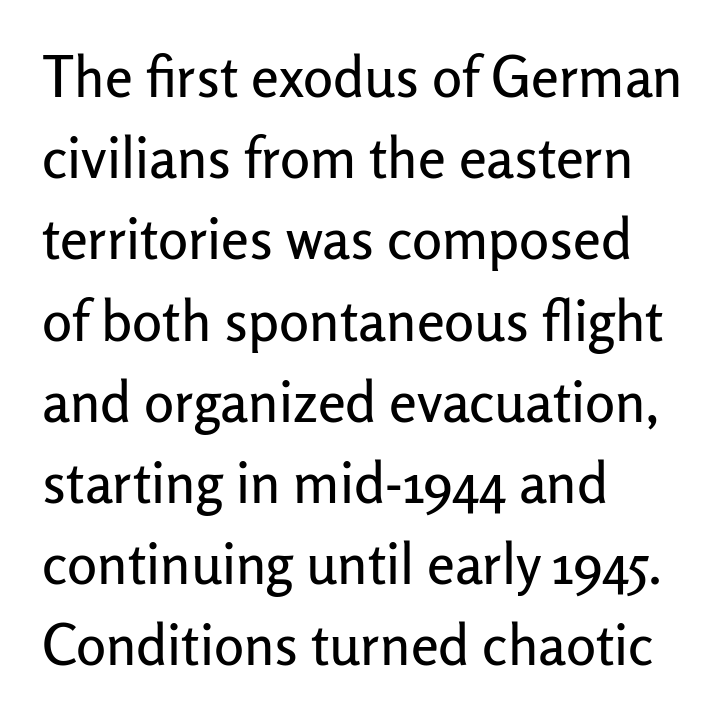
The image shows 56 px sans-serif type, upright; set left-aligned, normal line spacing (1.45x), normal letter spacing, not underlined; low stroke contrast and a medium x-height.
